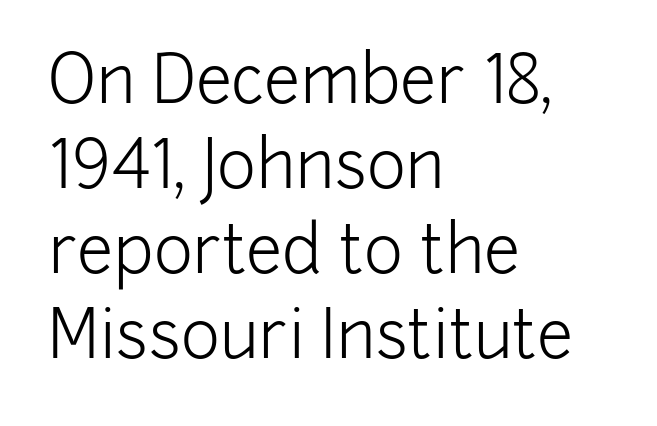
The image shows 66 px light sans-serif type, upright; set left-aligned, normal line spacing (1.29x), normal letter spacing, not underlined; low stroke contrast and a medium x-height.
